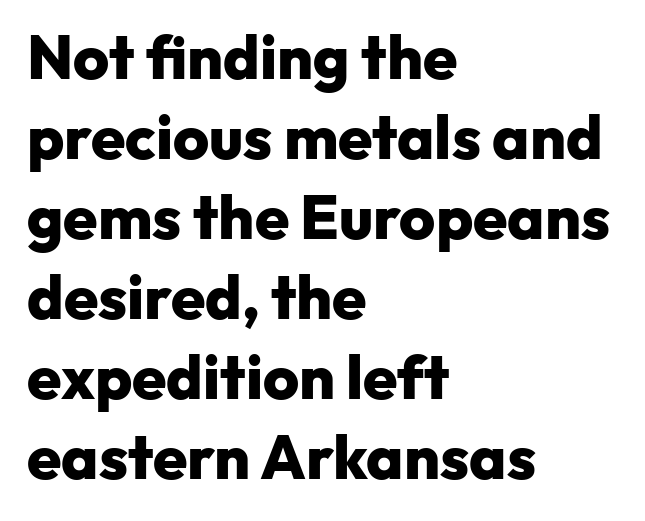
Q: Is the text bold? A: Yes.
Q: Is the text italic (slanted)? A: No, it is upright.
Q: Is the typeface a serif or a sans-serif typeface? A: Sans-serif.
Q: Is the text underlined? A: No.
Q: How is the paragraph aligned? A: Left-aligned.
Q: Is the spacing between letters normal or unusually wide? A: Normal.
Q: Is the spacing between lines tight, normal or loose? A: Normal.
Q: Width (condensed, normal, or wide)? A: Normal.
Q: Stroke contrast? A: Low.
Q: x-height? A: Medium.
Q: Monospaced? A: No.
